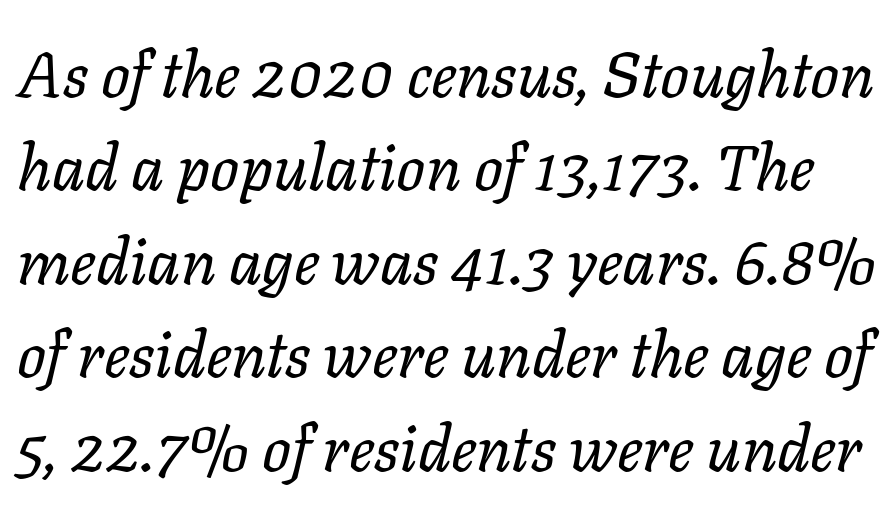
The image shows 64 px regular-weight type, italic (leaning right); set normal line spacing (1.46x), normal letter spacing, not underlined; low stroke contrast and a medium x-height.
